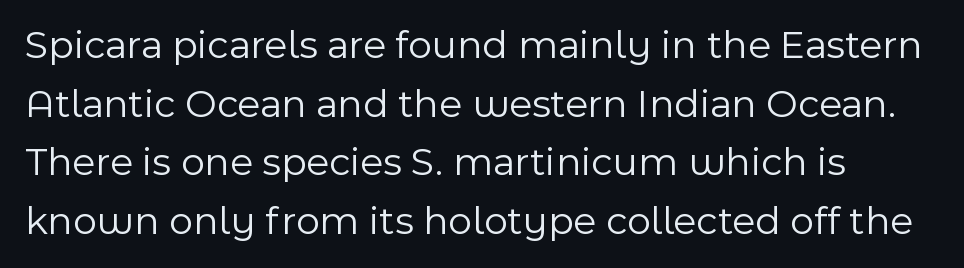
Default kerning and tracking; the words read as compact shapes. Teacher's note: observe the even left margin — that is flush-left alignment. Summary of weight: not heavy and not bold. Note the varied advance widths — an 'i' is clearly narrower than an 'm'. The type family on display is of the sans-serif kind. Students, observe: this is what conventionally led text looks like.
